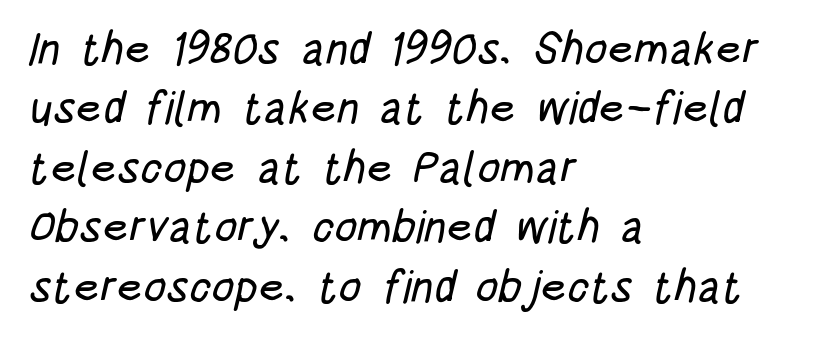
Leading: standard. No word sits above an underline. The typesetter chose a ragged-right arrangement here. This rendering employs a face without finishing strokes, i.e., a sans-serif. Between one letter and the next there's only the usual sliver of space.
